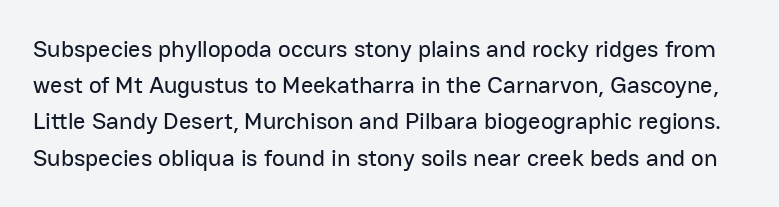
The image shows 24 px text type, upright; set normal line spacing (1.51x), normal letter spacing, not underlined.
